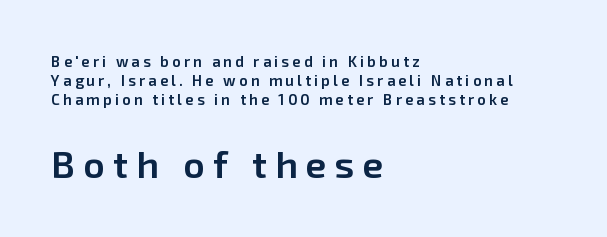
The image shows 38 px semibold sans-serif type, upright; set left-aligned, normal line spacing (1.27x), unusually wide letter spacing (+0.21 em), not underlined; the second (bottom) block is 2.53x larger; low stroke contrast and a medium x-height.
